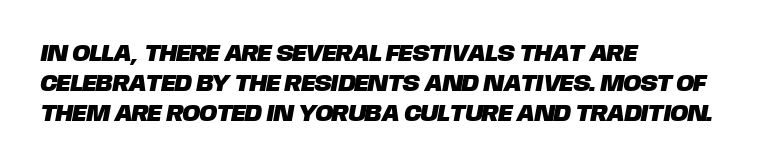
The image shows 24 px text type; set left-aligned, normal line spacing (1.25x), normal letter spacing, not underlined.
